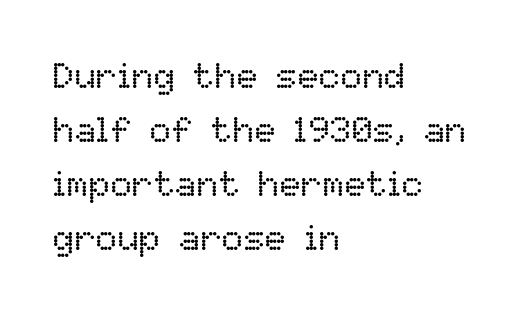
The image shows 36 px regular-weight type, upright; set left-aligned, normal line spacing (1.5x), normal letter spacing, not underlined; low stroke contrast and a medium x-height.
